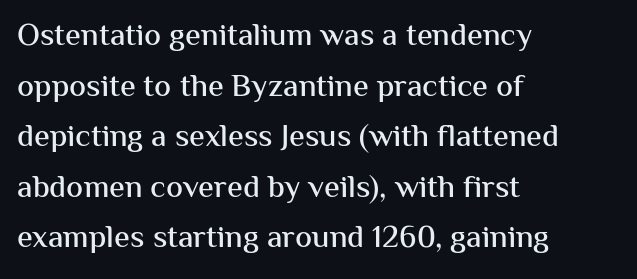
{"serif": "no", "italic": "no", "width": "normal", "stroke_contrast": "medium", "x_height": "medium", "monospaced": "no", "underline": "no", "align": "left", "line_spacing": "normal", "line_spacing_ratio": 1.58, "letter_spacing": "normal", "letter_spacing_em": 0.0, "glyph_px": 32}
